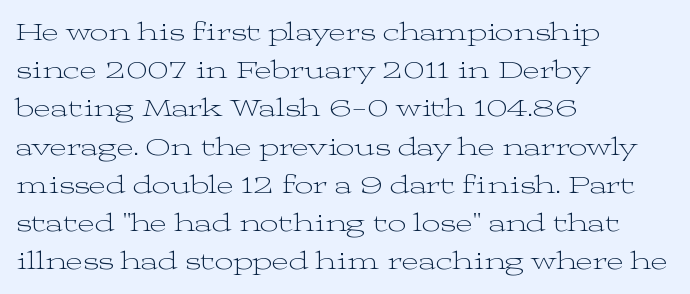
Q: Is the text bold? A: No.
Q: Is the text italic (slanted)? A: No, it is upright.
Q: Is the text underlined? A: No.
Q: How is the paragraph aligned? A: Left-aligned.
Q: Is the spacing between letters normal or unusually wide? A: Normal.
Q: Is the spacing between lines tight, normal or loose? A: Normal.
